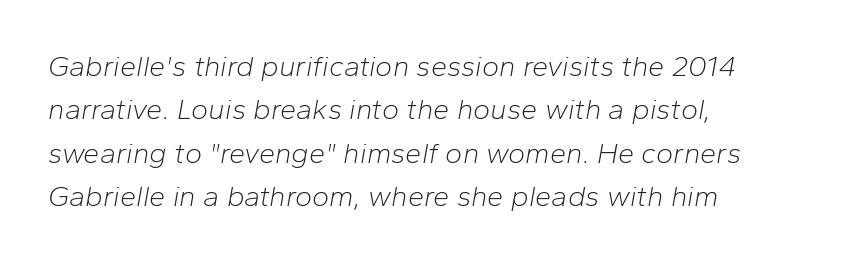
{"italic": "yes", "lean": "right", "slant_degrees": 10, "bold": "no", "weight": "light", "width": "normal", "stroke_contrast": "low", "x_height": "medium", "monospaced": "no", "underline": "no", "align": "left", "line_spacing": "normal", "line_spacing_ratio": 1.5, "letter_spacing": "normal", "letter_spacing_em": 0.0, "glyph_px": 29}
